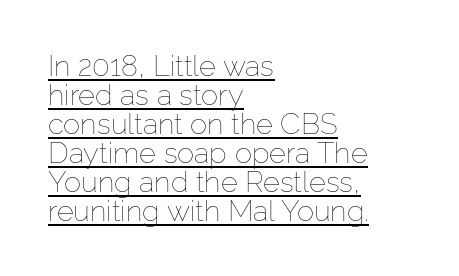
{"italic": "no", "bold": "no", "weight": "thin", "width": "normal", "stroke_contrast": "low", "x_height": "medium", "monospaced": "no", "underline": "yes", "align": "left", "line_spacing": "tight", "line_spacing_ratio": 1.0, "letter_spacing": "normal", "letter_spacing_em": 0.0, "glyph_px": 29}
